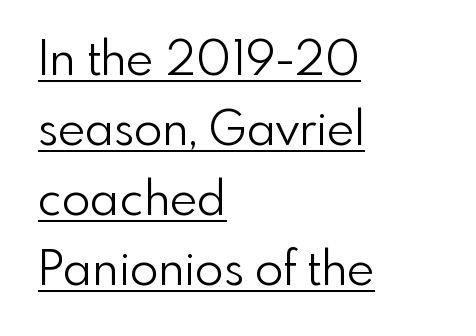
The image shows 47 px light sans-serif type, upright; set left-aligned, normal line spacing (1.49x), normal letter spacing, underlined; a small x-height.
